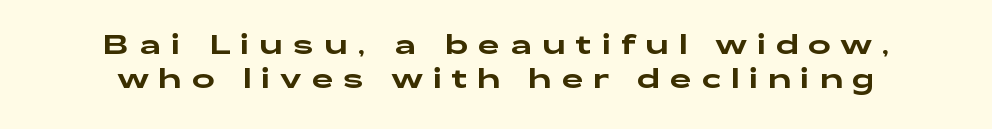
The rendering uses a moderate line-height, typical for paragraphs. Characters remain perfectly vertical along every line. Here the glyphs are tracked loosely, breaking word shapes into spaced letters. Check under the words: just untouched page.
